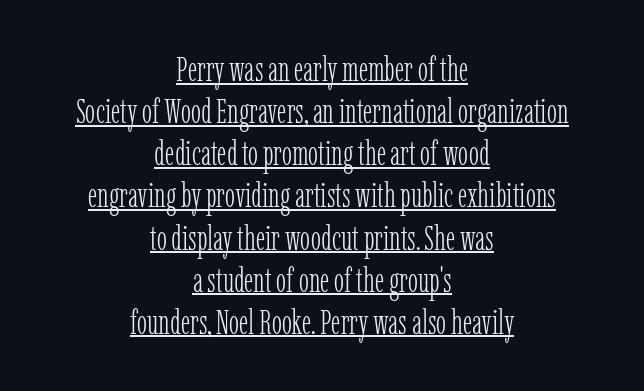
The image shows 34 px light, condensed serif type, upright; set centered, line spacing 1.24x, normal letter spacing, underlined; low stroke contrast and a medium x-height.
